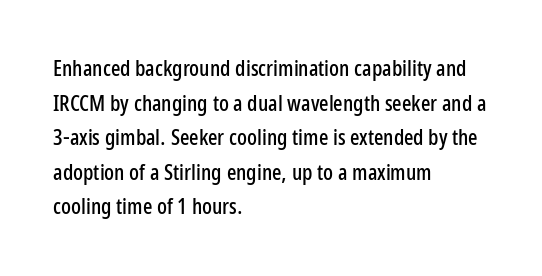
The image shows 22 px text type, upright; set left-aligned, normal line spacing (1.57x), normal letter spacing, not underlined.
